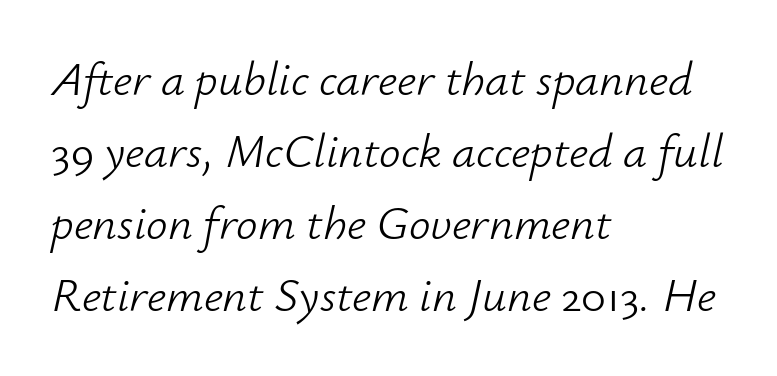
{"italic": "yes", "lean": "right", "slant_degrees": 12, "bold": "no", "weight": "light", "width": "normal", "stroke_contrast": "low", "x_height": "small", "monospaced": "no", "underline": "no", "align": "left", "line_spacing": "normal", "line_spacing_ratio": 1.5, "letter_spacing": "normal", "letter_spacing_em": 0.0, "glyph_px": 48}
